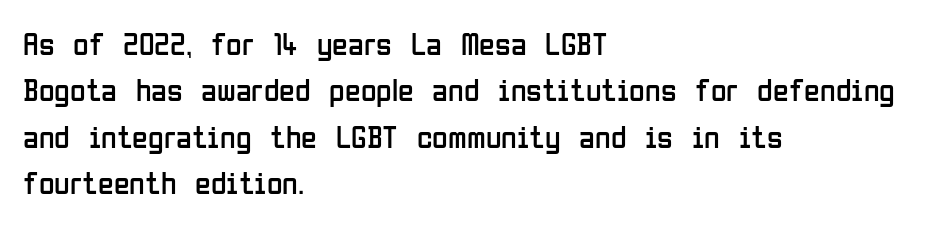
The image shows 32 px regular-weight, condensed sans-serif type, upright; set left-aligned, normal line spacing (1.45x), normal letter spacing, not underlined; low stroke contrast and a medium x-height.
